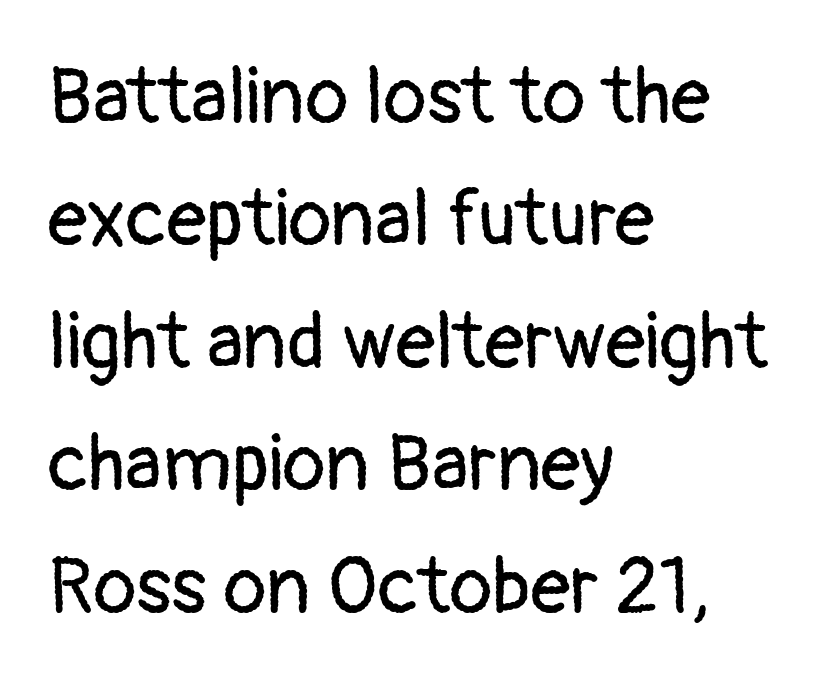
Q: Is the text bold? A: No.
Q: Is the text italic (slanted)? A: No, it is upright.
Q: Is the typeface a serif or a sans-serif typeface? A: Sans-serif.
Q: Is the text underlined? A: No.
Q: How is the paragraph aligned? A: Left-aligned.
Q: Is the spacing between letters normal or unusually wide? A: Normal.
Q: Is the spacing between lines tight, normal or loose? A: Normal.
Q: Width (condensed, normal, or wide)? A: Normal.
Q: Stroke contrast? A: Low.
Q: x-height? A: Medium.
Q: Monospaced? A: No.
